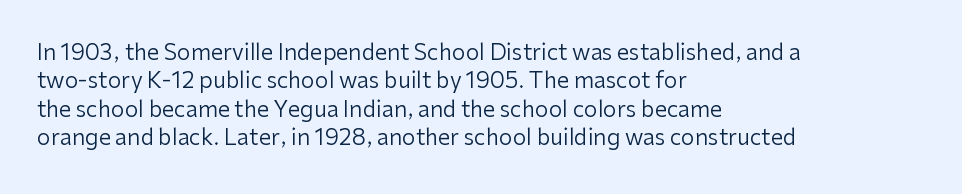
{"italic": "no", "bold": "no", "underline": "no", "align": "left", "line_spacing": "normal", "line_spacing_ratio": 1.29, "letter_spacing": "normal", "letter_spacing_em": 0.0, "glyph_px": 22}
